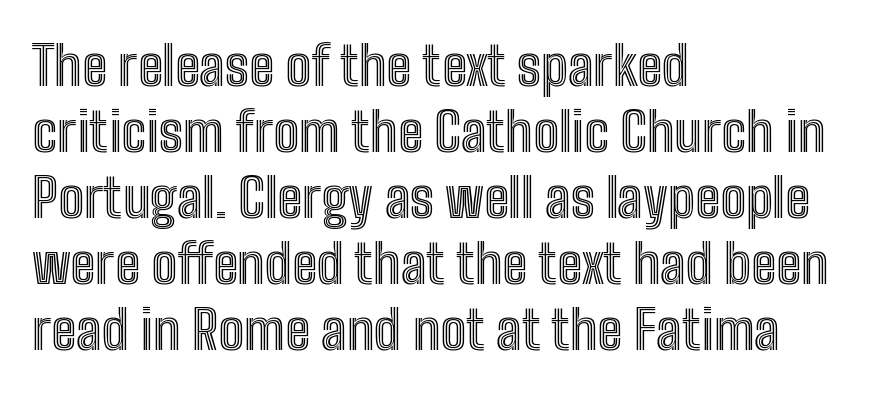
Default kerning and tracking; the words read as compact shapes. Nope, not italic — everything's standing straight. Every row of glyphs begins at an identical x-position on the left. The letters advance in unequal steps, a hallmark of proportional type. Each row of text sits above clean, open space.
